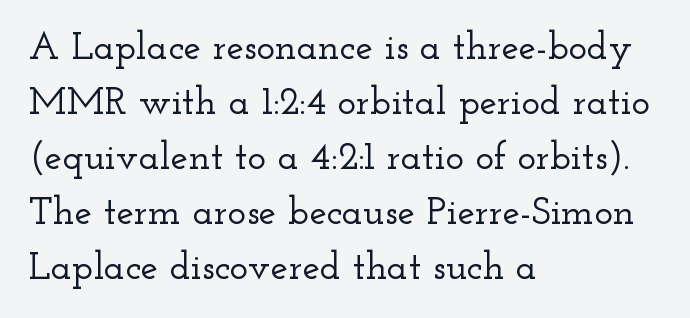
Q: Is the text italic (slanted)? A: No, it is upright.
Q: Is the typeface a serif or a sans-serif typeface? A: Serif.
Q: Is the text underlined? A: No.
Q: How is the paragraph aligned? A: Left-aligned.
Q: Is the spacing between letters normal or unusually wide? A: Normal.
Q: Is the spacing between lines tight, normal or loose? A: Normal.
Q: Width (condensed, normal, or wide)? A: Wide.
Q: Stroke contrast? A: Low.
Q: x-height? A: Small.
Q: Monospaced? A: No.
